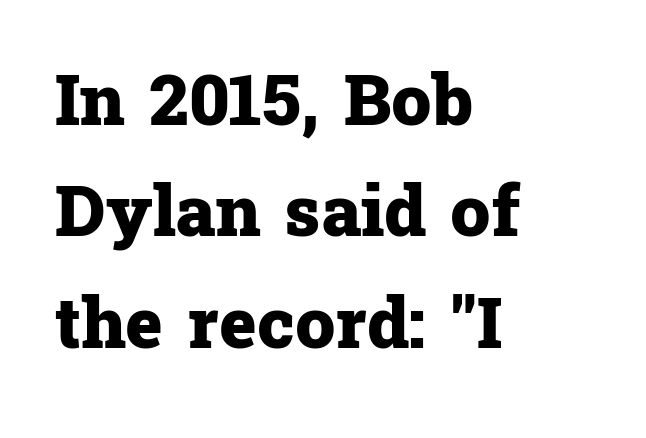
The letters advance in unequal steps, a hallmark of proportional type. What's the leading like? Ordinary, nothing unusual. The sample has been set heavy, in full bold. A roman cut, with each character standing at attention. The passage shown is not underscored anywhere. Note: serifs present on the glyphs.
